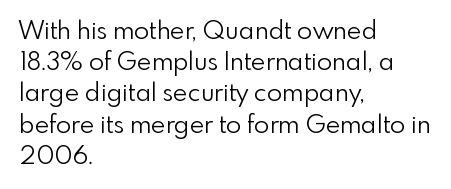
The image shows 25 px text type, upright; set left-aligned, normal line spacing (1.25x), normal letter spacing, not underlined.
